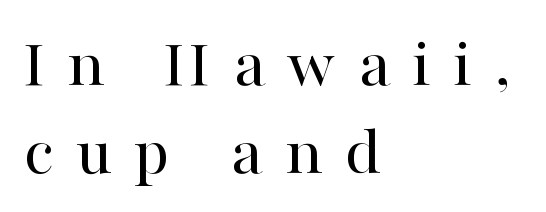
The image shows 71 px regular-weight serif type, upright; set left-aligned, line spacing 1.24x, unusually wide letter spacing (+0.31 em), not underlined; high stroke contrast and a medium x-height.
